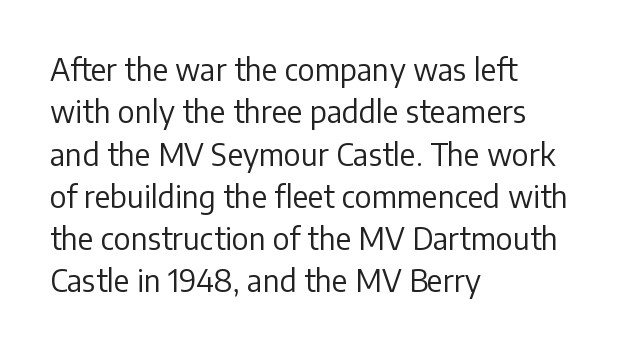
This rendering features lettering with no underline. Each letter keeps its own natural width here, so spacing adapts to shape. This block has exactly the height ordinary leading produces. Unlike a traditional serif, this face leaves its strokes unadorned.
